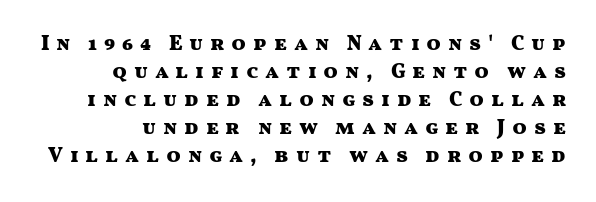
{"italic": "no", "bold": "yes", "underline": "no", "align": "right", "line_spacing": "normal", "line_spacing_ratio": 1.33, "letter_spacing": "wide", "letter_spacing_em": 0.32, "glyph_px": 21}
